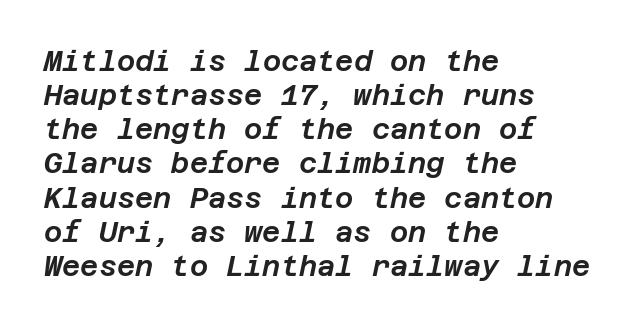
The image shows 28 px text type, italic (leaning right); set left-aligned, line spacing 1.22x, normal letter spacing, not underlined; low stroke contrast and a large x-height.
